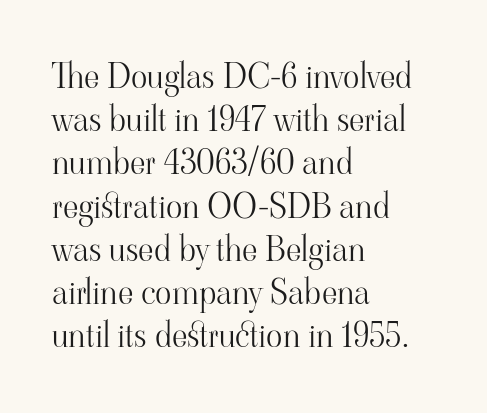
Q: Is the text bold? A: No.
Q: Is the text italic (slanted)? A: No, it is upright.
Q: Is the typeface a serif or a sans-serif typeface? A: Serif.
Q: Is the text underlined? A: No.
Q: How is the paragraph aligned? A: Left-aligned.
Q: Is the spacing between letters normal or unusually wide? A: Normal.
Q: Is the spacing between lines tight, normal or loose? A: Normal.
Q: Width (condensed, normal, or wide)? A: Normal.
Q: Stroke contrast? A: High.
Q: x-height? A: Small.
Q: Monospaced? A: No.
